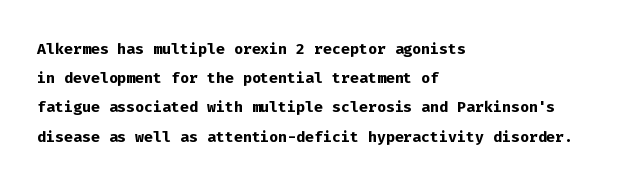
Q: Is the text bold? A: Yes.
Q: Is the text italic (slanted)? A: No, it is upright.
Q: Is the text underlined? A: No.
Q: How is the paragraph aligned? A: Left-aligned.
Q: Is the spacing between letters normal or unusually wide? A: Normal.
Q: Is the spacing between lines tight, normal or loose? A: Normal.
